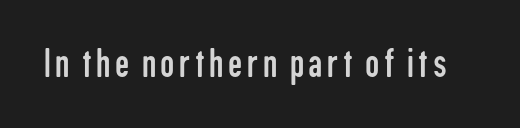
{"serif": "no", "italic": "no", "bold": "no", "weight": "regular", "width": "condensed", "stroke_contrast": "low", "x_height": "medium", "monospaced": "no", "underline": "no", "glyph_px": 40}
